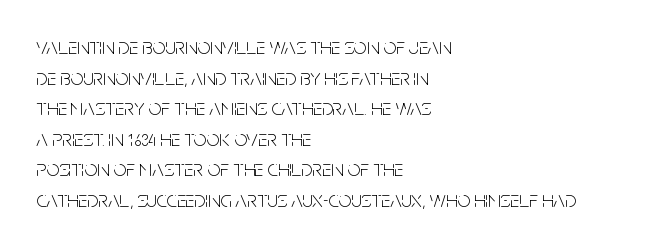
Vertical spacing — default. The text block is weighted toward the left margin, trailing off unevenly rightward. The baseline area is clear. These lines keep a tight, regular rhythm from letter to letter. No extra ink here — the face is not bold.
